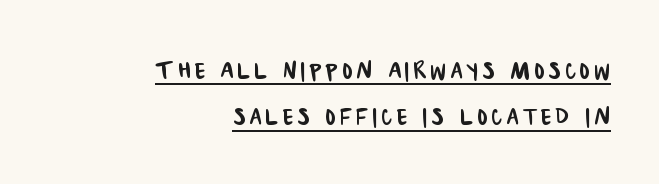
The image shows 32 px condensed sans-serif type; set right-aligned, normal line spacing (1.45x), underlined; low stroke contrast and a large x-height.
